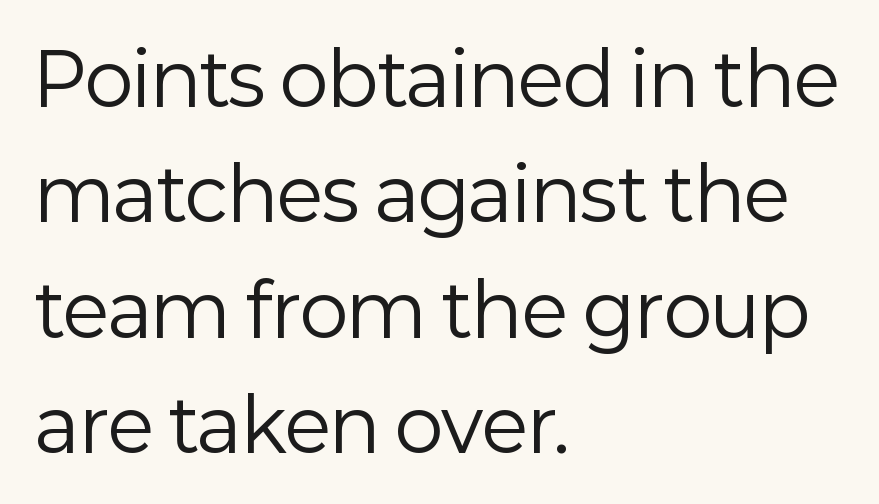
{"serif": "no", "italic": "no", "bold": "no", "weight": "regular", "width": "normal", "stroke_contrast": "low", "x_height": "medium", "monospaced": "no", "underline": "no", "align": "left", "line_spacing": "normal", "line_spacing_ratio": 1.58, "letter_spacing": "normal", "letter_spacing_em": 0.0, "glyph_px": 73}
